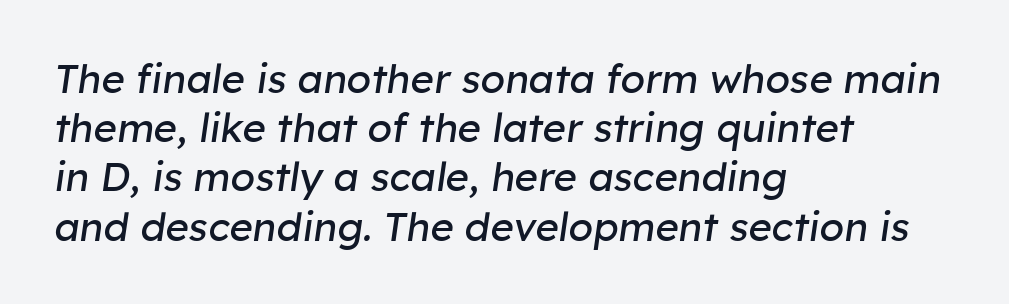
{"italic": "yes", "lean": "right", "slant_degrees": 8, "bold": "no", "weight": "regular", "width": "normal", "stroke_contrast": "low", "x_height": "medium", "monospaced": "no", "underline": "no", "align": "left", "line_spacing_ratio": 1.23, "letter_spacing": "normal", "letter_spacing_em": 0.0, "glyph_px": 40}
